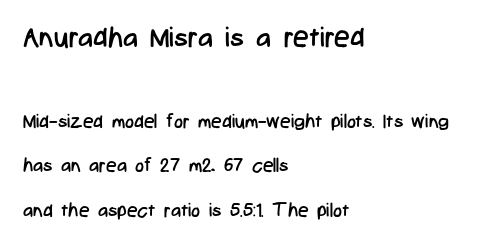
{"serif": "no", "italic": "no", "bold": "no", "weight": "regular", "width": "condensed", "stroke_contrast": "low", "x_height": "medium", "monospaced": "no", "underline": "no", "align": "left", "line_spacing": "loose", "line_spacing_ratio": 2.34, "letter_spacing": "normal", "letter_spacing_em": 0.0, "larger_block": "first", "size_ratio": 1.47, "glyph_px": 28}
